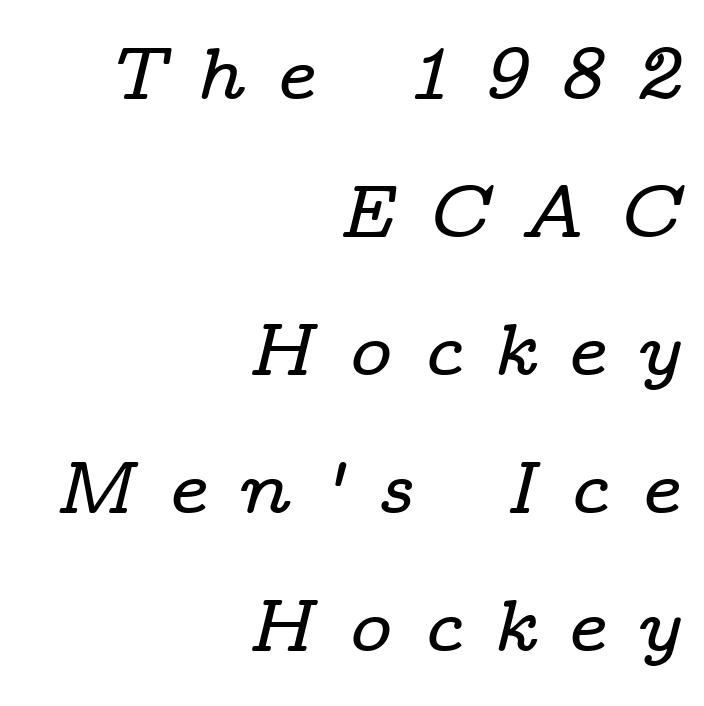
Lines of text with bare space underneath. Designer's note — italics engaged. These lines are set flush right with a ragged left edge. This sample uses a serif face.
